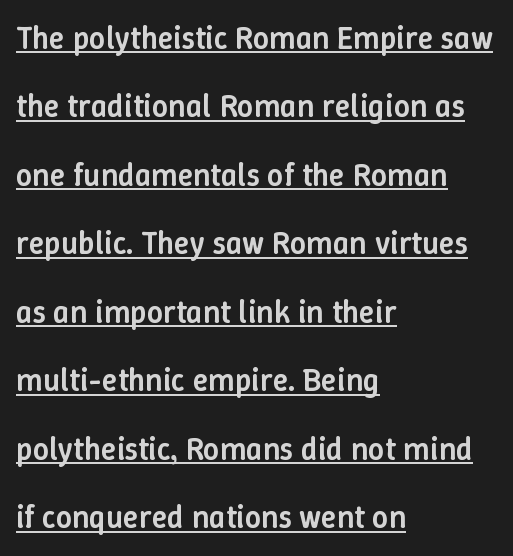
Ascenders rise straight up at ninety degrees. The glyphs have the mass of a demibold cut, below bold. Each new line begins a long way beneath the previous one. The paragraph has a hard left edge and a soft right edge. Is the letter spacing exaggerated? No — it looks like the ordinary default.
